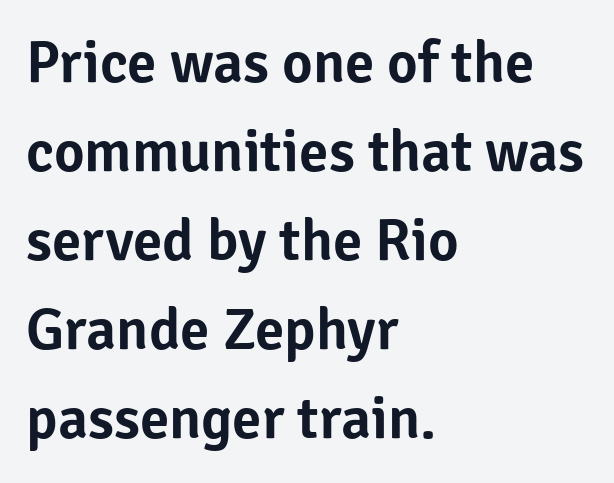
{"serif": "no", "italic": "no", "width": "normal", "stroke_contrast": "low", "x_height": "medium", "monospaced": "no", "underline": "no", "align": "left", "line_spacing": "normal", "line_spacing_ratio": 1.51, "letter_spacing": "normal", "letter_spacing_em": 0.0, "glyph_px": 59}
